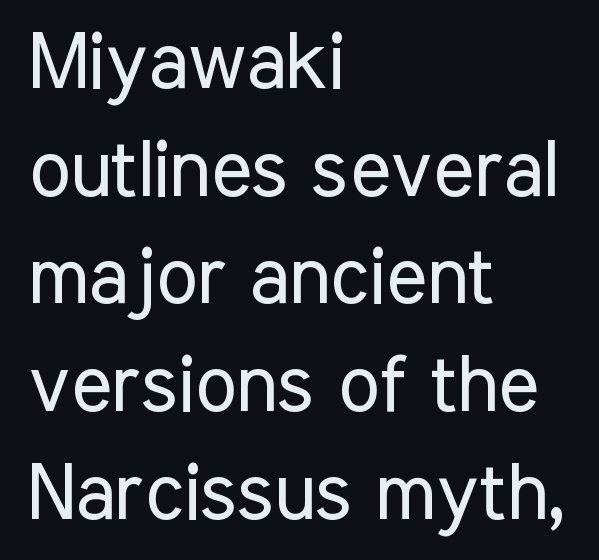
Q: Is the text bold? A: No.
Q: Is the text italic (slanted)? A: No, it is upright.
Q: Is the typeface a serif or a sans-serif typeface? A: Sans-serif.
Q: Is the text underlined? A: No.
Q: How is the paragraph aligned? A: Left-aligned.
Q: Is the spacing between letters normal or unusually wide? A: Normal.
Q: Is the spacing between lines tight, normal or loose? A: Normal.
Q: Width (condensed, normal, or wide)? A: Condensed.
Q: Stroke contrast? A: Low.
Q: x-height? A: Medium.
Q: Monospaced? A: No.
